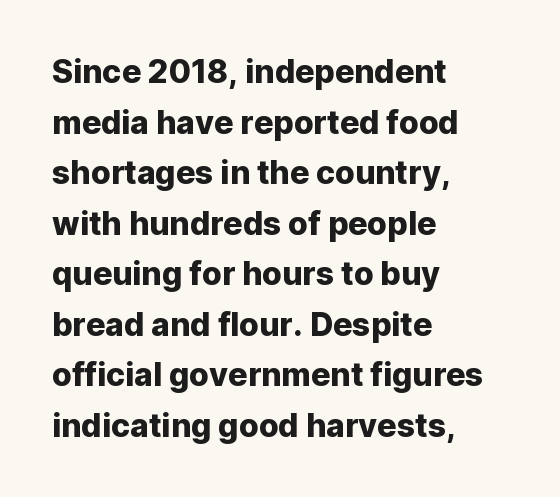
{"serif": "no", "italic": "no", "width": "normal", "stroke_contrast": "low", "x_height": "medium", "monospaced": "no", "underline": "no", "align": "left", "line_spacing": "normal", "line_spacing_ratio": 1.58, "letter_spacing": "normal", "letter_spacing_em": 0.0, "glyph_px": 32}
